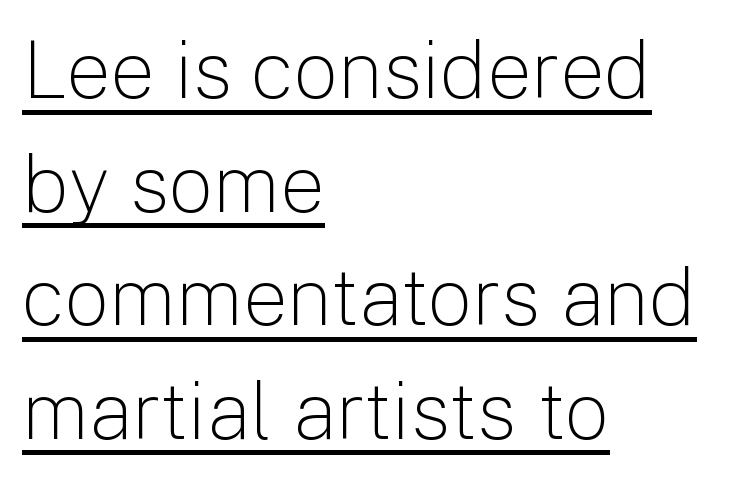
Q: Is the text bold? A: No.
Q: Is the text italic (slanted)? A: No, it is upright.
Q: Is the typeface a serif or a sans-serif typeface? A: Sans-serif.
Q: Is the text underlined? A: Yes.
Q: How is the paragraph aligned? A: Left-aligned.
Q: Is the spacing between letters normal or unusually wide? A: Normal.
Q: Is the spacing between lines tight, normal or loose? A: Normal.
Q: Width (condensed, normal, or wide)? A: Normal.
Q: Stroke contrast? A: Low.
Q: x-height? A: Medium.
Q: Monospaced? A: No.
